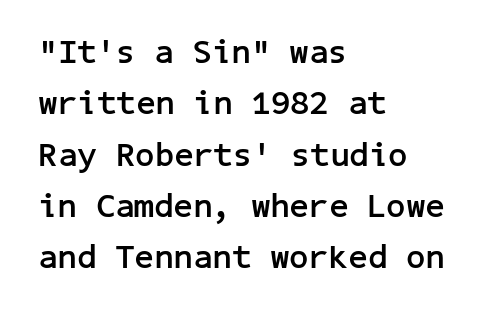
Visually the block forms a straight wall on the left and a jagged coastline on the right. Are there feet on the stems? There aren't — it's a sans. Each row of text sits above clean, open space. Does the lettering tilt? It doesn't — this is upright. This sample keeps an unexceptional amount of space between lines.
